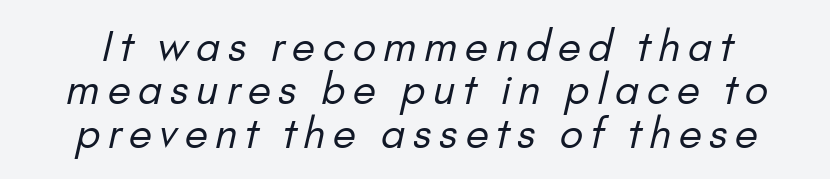
The image shows 42 px regular-weight sans-serif type; set tight line spacing (1.03x), not underlined; low stroke contrast and a small x-height.
